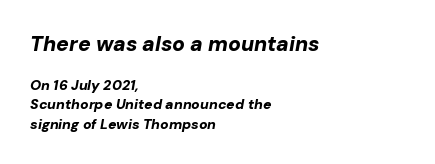
Q: Is the text bold? A: Yes.
Q: Is the text italic (slanted)? A: Yes, it leans right by about 10 degrees.
Q: Is the text underlined? A: No.
Q: How is the paragraph aligned? A: Left-aligned.
Q: Is the spacing between letters normal or unusually wide? A: Normal.
Q: Is the spacing between lines tight, normal or loose? A: Normal.
Q: Which block of text is set in a larger size, the first (top) or the second (bottom)? A: The first (top) one.
